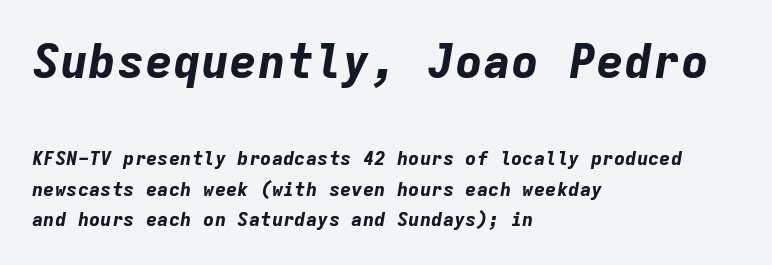
Q: Is the text bold? A: Yes.
Q: Is the text italic (slanted)? A: Yes, it leans right by about 9 degrees.
Q: Is the text underlined? A: No.
Q: How is the paragraph aligned? A: Left-aligned.
Q: Is the spacing between letters normal or unusually wide? A: Normal.
Q: Is the spacing between lines tight, normal or loose? A: Normal.
Q: Which block of text is set in a larger size, the first (top) or the second (bottom)? A: The first (top) one.
Q: Width (condensed, normal, or wide)? A: Normal.
Q: Stroke contrast? A: Low.
Q: x-height? A: Medium.
Q: Monospaced? A: Yes.
